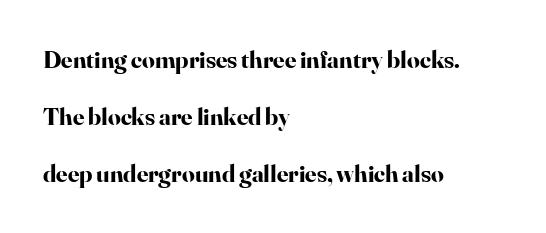
The image shows 25 px bold type, upright; set left-aligned, loose line spacing (2.29x), normal letter spacing, not underlined.
